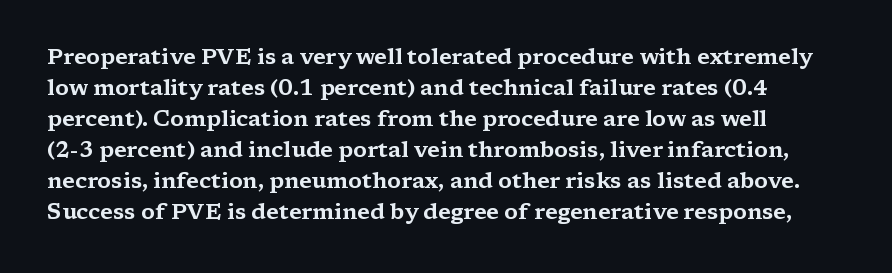
The image shows 22 px text type, upright; set normal line spacing (1.41x), normal letter spacing, not underlined.
